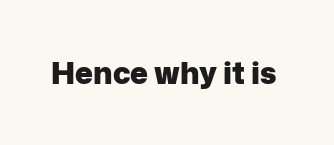
{"serif": "no", "italic": "no", "bold": "yes", "weight": "heavy", "width": "normal", "stroke_contrast": "low", "x_height": "medium", "monospaced": "no", "underline": "no", "letter_spacing": "normal", "letter_spacing_em": 0.0, "glyph_px": 30}
